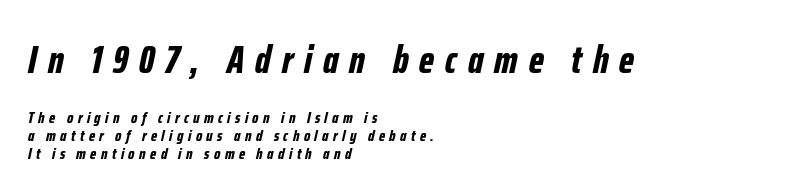
A dark, heavy texture on the line: the type is bold. Top chunk: large. Bottom chunk: small. Has an underline been added? It has not. Looks like regular typesetting: each glyph gets only the width it needs.
